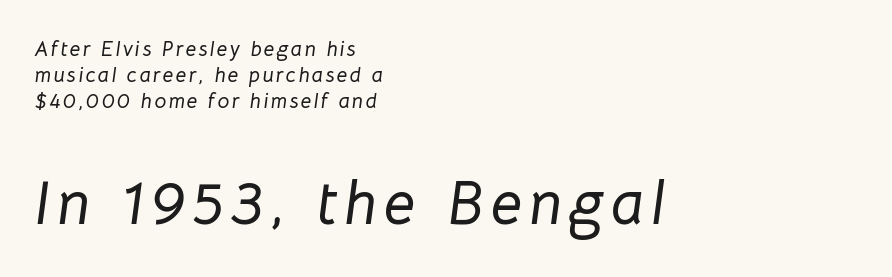
{"italic": "yes", "lean": "right", "slant_degrees": 8, "width": "normal", "stroke_contrast": "low", "x_height": "medium", "monospaced": "no", "underline": "no", "align": "left", "line_spacing_ratio": 1.24, "larger_block": "second", "size_ratio": 2.95, "glyph_px": 62}
